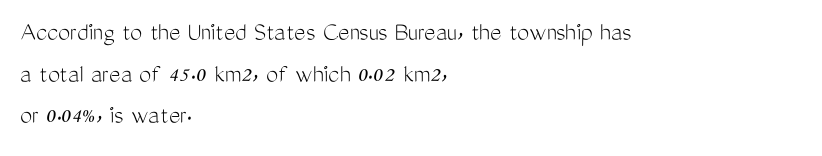
The image shows 27 px text type, upright; set left-aligned, normal line spacing (1.54x), normal letter spacing, not underlined.
